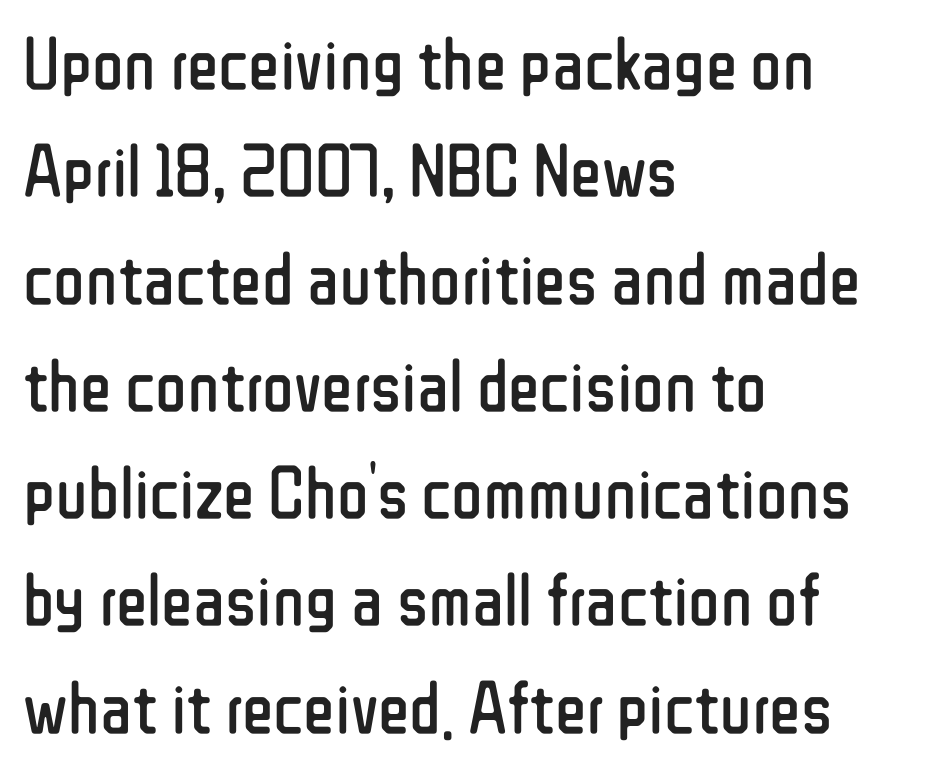
Q: Is the text bold? A: No.
Q: Is the text italic (slanted)? A: No, it is upright.
Q: Is the typeface a serif or a sans-serif typeface? A: Sans-serif.
Q: Is the text underlined? A: No.
Q: How is the paragraph aligned? A: Left-aligned.
Q: Is the spacing between letters normal or unusually wide? A: Normal.
Q: Is the spacing between lines tight, normal or loose? A: Normal.
Q: Width (condensed, normal, or wide)? A: Condensed.
Q: Stroke contrast? A: Low.
Q: x-height? A: Medium.
Q: Monospaced? A: No.
